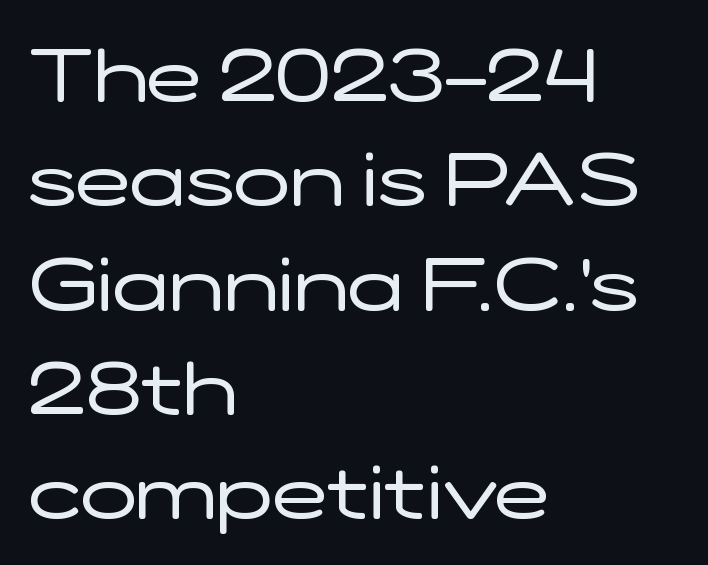
Q: Is the text bold? A: No.
Q: Is the text italic (slanted)? A: No, it is upright.
Q: Is the typeface a serif or a sans-serif typeface? A: Sans-serif.
Q: Is the text underlined? A: No.
Q: How is the paragraph aligned? A: Left-aligned.
Q: Is the spacing between letters normal or unusually wide? A: Normal.
Q: Is the spacing between lines tight, normal or loose? A: Normal.
Q: Width (condensed, normal, or wide)? A: Wide.
Q: Stroke contrast? A: Low.
Q: x-height? A: Medium.
Q: Monospaced? A: No.
